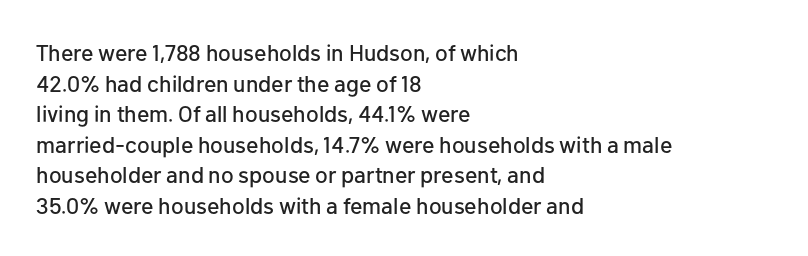
{"italic": "no", "underline": "no", "align": "left", "line_spacing": "normal", "line_spacing_ratio": 1.33, "letter_spacing": "normal", "letter_spacing_em": 0.0, "glyph_px": 23}
